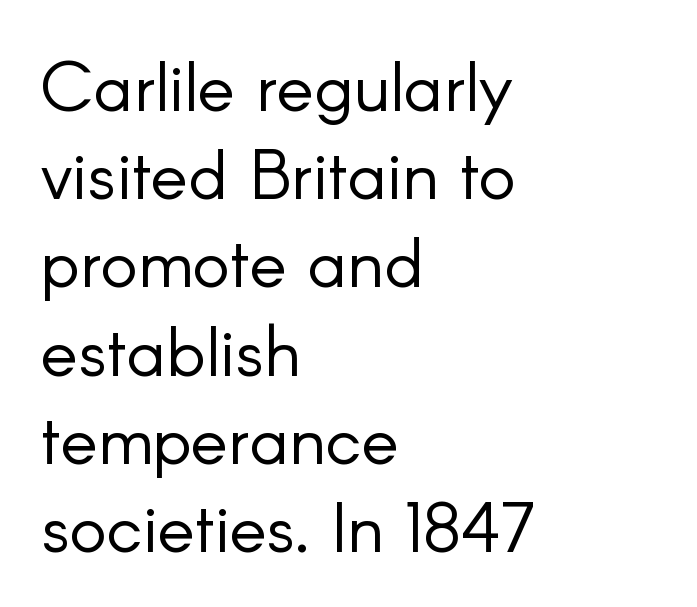
{"serif": "no", "italic": "no", "bold": "no", "weight": "light", "width": "normal", "stroke_contrast": "low", "x_height": "small", "monospaced": "no", "underline": "no", "align": "left", "line_spacing": "normal", "line_spacing_ratio": 1.26, "letter_spacing": "normal", "letter_spacing_em": 0.0, "glyph_px": 70}
